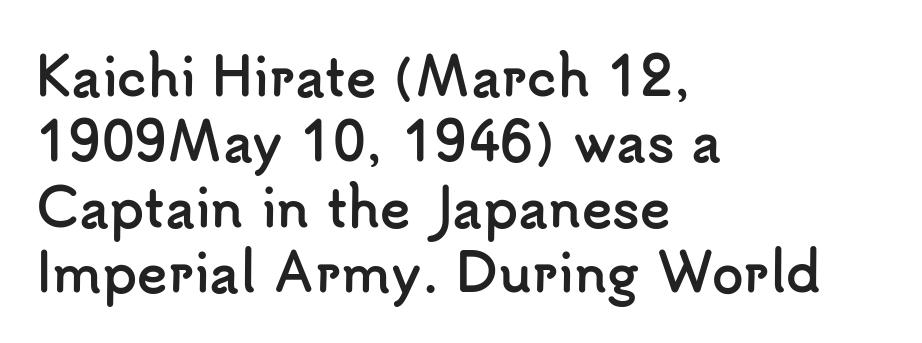
The image shows 51 px semibold sans-serif type, upright; set left-aligned, normal line spacing (1.28x), normal letter spacing, not underlined; low stroke contrast and a small x-height.
